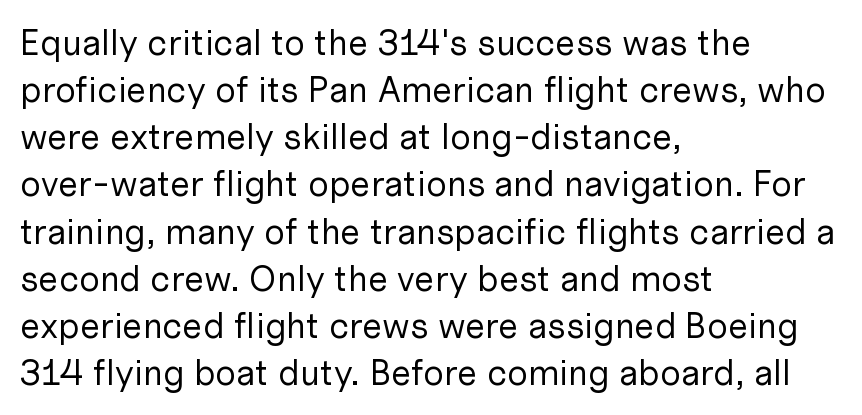
What stands out about the letter spacing? Nothing — it is the standard amount. This rendering features lettering with no underline. Regarding serifs, this sample does without them. Spacing verdict: proportional, widths tailored to each character. Do the letters lean? They stand straight.
